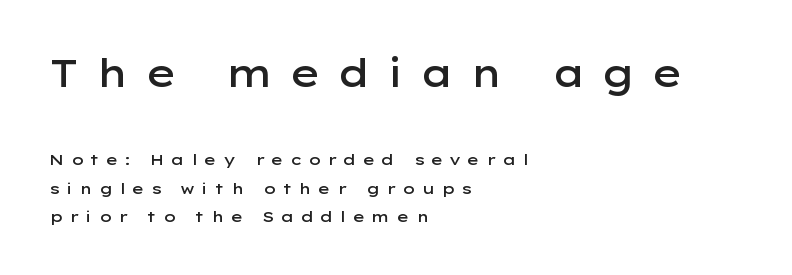
{"serif": "no", "italic": "no", "bold": "semi", "weight": "semibold", "width": "wide", "stroke_contrast": "low", "x_height": "medium", "monospaced": "no", "underline": "no", "align": "left", "line_spacing_ratio": 1.87, "letter_spacing": "wide", "letter_spacing_em": 0.41, "larger_block": "first", "size_ratio": 2.53, "glyph_px": 38}
